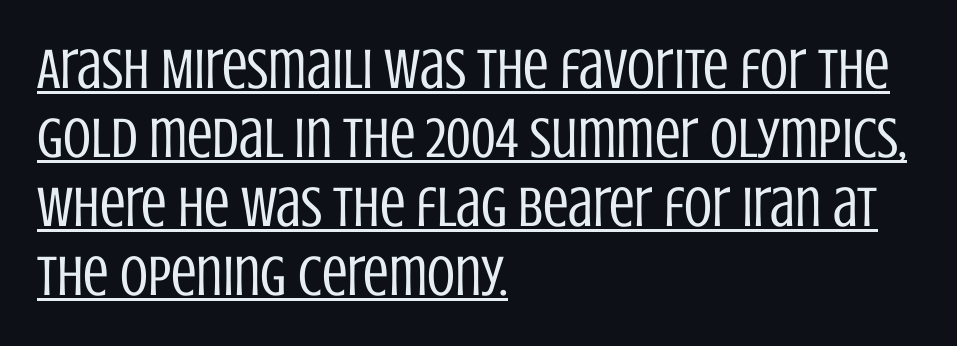
{"serif": "no", "italic": "no", "bold": "no", "weight": "regular", "width": "condensed", "stroke_contrast": "low", "x_height": "large", "monospaced": "no", "underline": "yes", "align": "left", "line_spacing_ratio": 1.21, "letter_spacing": "normal", "letter_spacing_em": 0.0, "glyph_px": 57}
